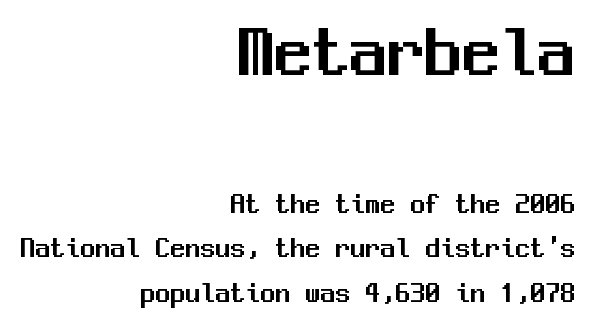
The image shows 75 px sans-serif type, upright, monospaced; set right-aligned, normal line spacing (1.49x), normal letter spacing, not underlined; the first (top) block is 2.5x larger; medium stroke contrast and a medium x-height.
